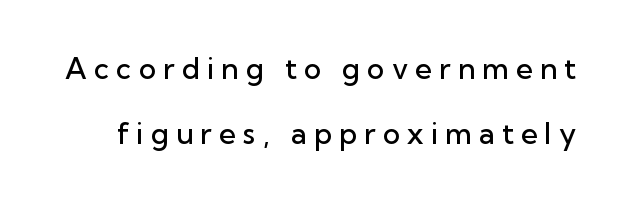
The image shows 29 px semibold sans-serif type, upright; set loose line spacing (2.25x), unusually wide letter spacing (+0.25 em), not underlined; low stroke contrast and a medium x-height.
